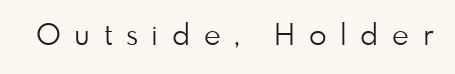
The type sits square on the baseline with zero lean. In terms of letterspacing, this is a distinctly airy, spread setting. Ink coverage per letter is moderate at most. The rendering uses natural spacing where letterforms have individual widths. The passage shown is not underscored anywhere.
